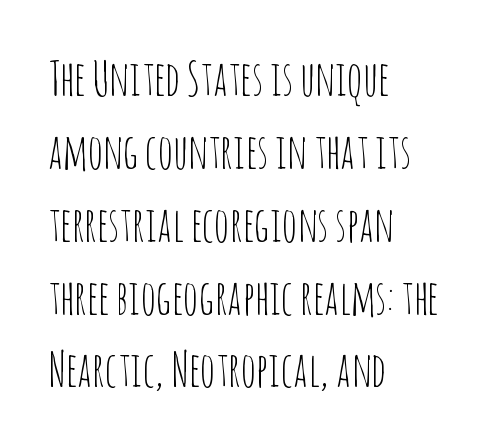
The image shows 47 px thin, condensed sans-serif type, upright; set left-aligned, normal line spacing (1.55x), normal letter spacing, not underlined; low stroke contrast and a large x-height.
